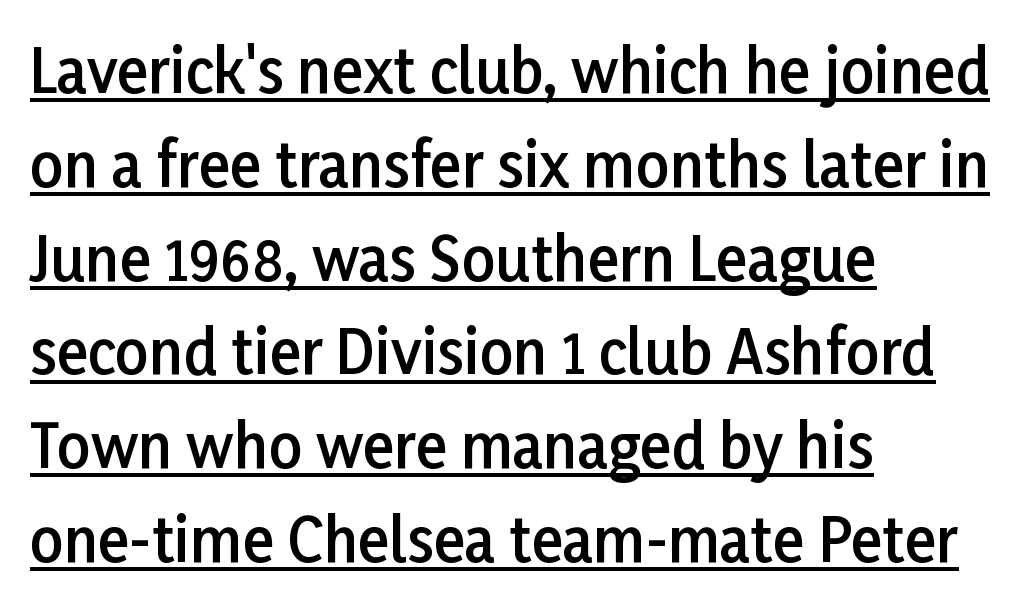
The image shows 59 px semibold sans-serif type, upright; set left-aligned, normal line spacing (1.59x), normal letter spacing, underlined; low stroke contrast and a medium x-height.
